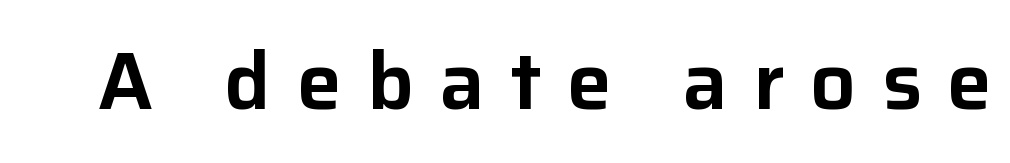
{"serif": "no", "italic": "no", "width": "normal", "stroke_contrast": "low", "x_height": "medium", "monospaced": "no", "underline": "no", "letter_spacing": "wide", "letter_spacing_em": 0.32, "glyph_px": 80}
